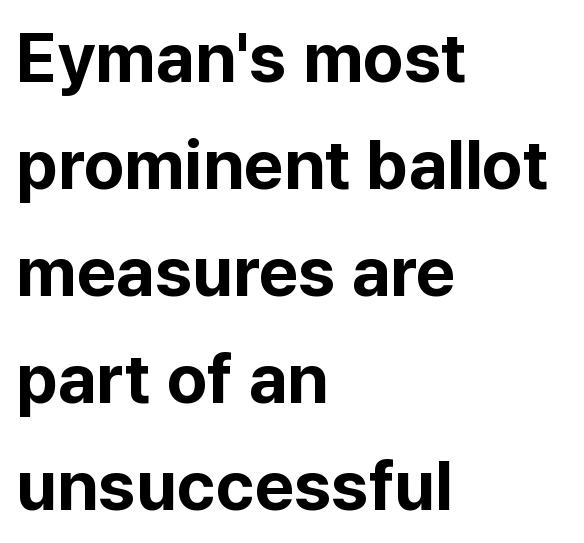
Q: Is the text bold? A: Yes.
Q: Is the text italic (slanted)? A: No, it is upright.
Q: Is the typeface a serif or a sans-serif typeface? A: Sans-serif.
Q: Is the text underlined? A: No.
Q: How is the paragraph aligned? A: Left-aligned.
Q: Is the spacing between letters normal or unusually wide? A: Normal.
Q: Is the spacing between lines tight, normal or loose? A: Normal.
Q: Width (condensed, normal, or wide)? A: Normal.
Q: Stroke contrast? A: Low.
Q: x-height? A: Medium.
Q: Monospaced? A: No.
